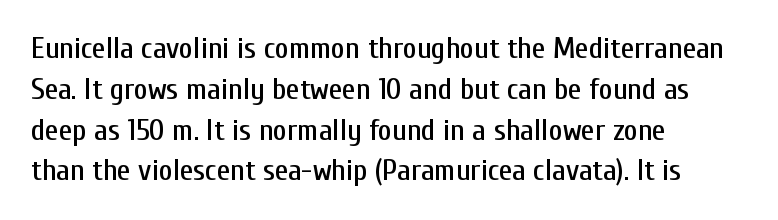
Line spacing here is normal. Letters rest on an invisible, unmarked baseline. No italicization has been applied; the sample stays upright. Honestly, the letter spacing is just normal — you wouldn't notice it. Spacing verdict: proportional, widths tailored to each character.
